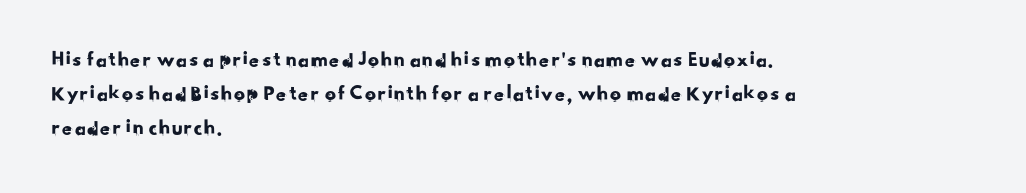
Q: Is the text underlined? A: No.
Q: How is the paragraph aligned? A: Left-aligned.
Q: Is the spacing between letters normal or unusually wide? A: Normal.
Q: Is the spacing between lines tight, normal or loose? A: Normal.
